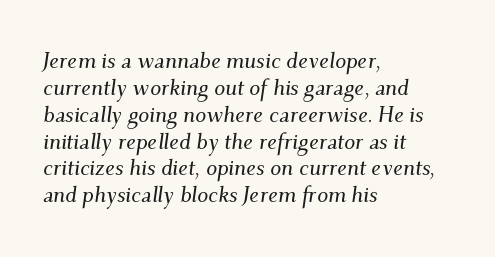
{"italic": "yes", "lean": "right", "slant_degrees": 9, "underline": "no", "align": "left", "line_spacing_ratio": 1.22, "letter_spacing": "normal", "letter_spacing_em": 0.0, "glyph_px": 22}
